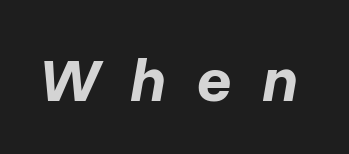
Q: Is the text bold? A: Yes.
Q: Is the text italic (slanted)? A: Yes, it leans right by about 10 degrees.
Q: Is the text underlined? A: No.
Q: Is the spacing between letters normal or unusually wide? A: Unusually wide.
Q: Width (condensed, normal, or wide)? A: Normal.
Q: Stroke contrast? A: Low.
Q: x-height? A: Medium.
Q: Monospaced? A: No.
